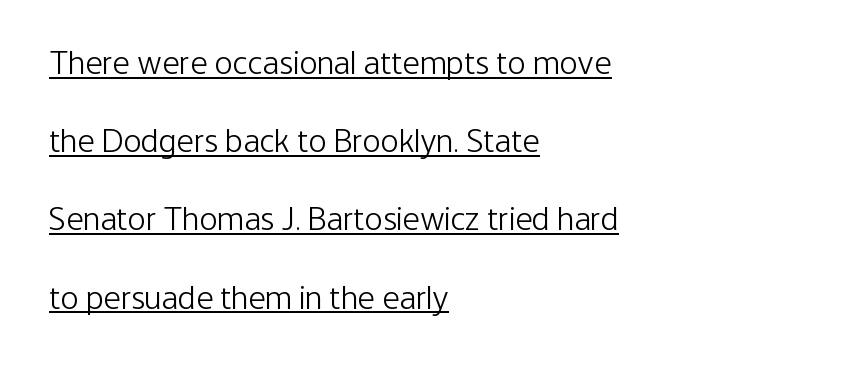
{"serif": "no", "italic": "no", "bold": "no", "weight": "light", "width": "condensed", "stroke_contrast": "low", "x_height": "medium", "monospaced": "no", "underline": "yes", "align": "left", "line_spacing": "loose", "line_spacing_ratio": 2.3, "letter_spacing": "normal", "letter_spacing_em": 0.0, "glyph_px": 34}
